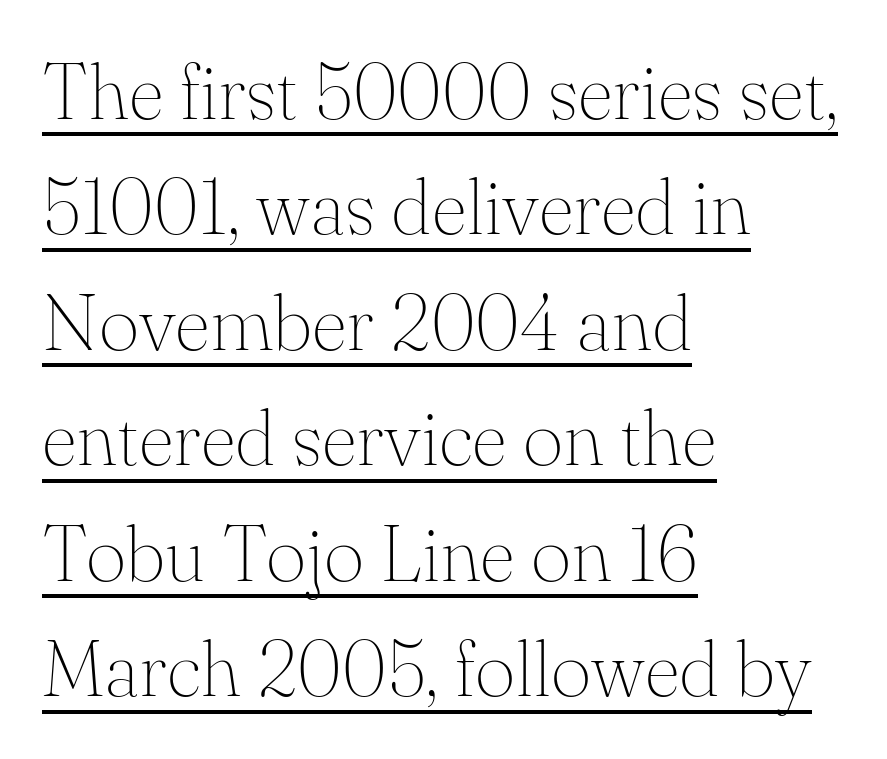
The image shows 78 px thin serif type, upright; set left-aligned, normal line spacing (1.48x), normal letter spacing, underlined; medium stroke contrast and a small x-height.
